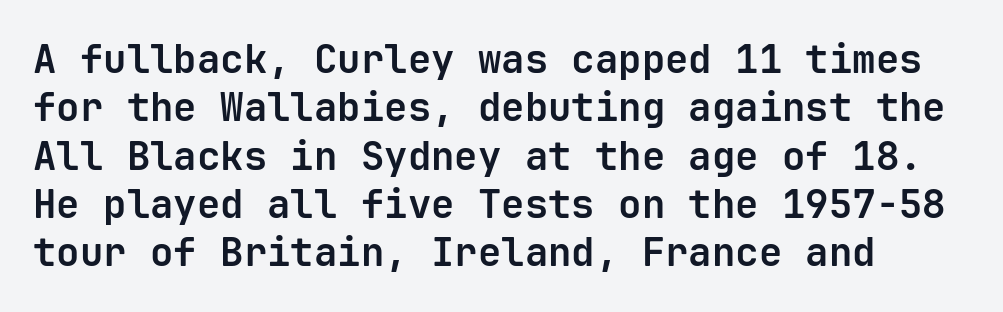
Q: Is the text bold? A: Yes.
Q: Is the text italic (slanted)? A: No, it is upright.
Q: Is the typeface a serif or a sans-serif typeface? A: Sans-serif.
Q: Is the text underlined? A: No.
Q: How is the paragraph aligned? A: Left-aligned.
Q: Is the spacing between letters normal or unusually wide? A: Normal.
Q: Width (condensed, normal, or wide)? A: Normal.
Q: Stroke contrast? A: Low.
Q: x-height? A: Medium.
Q: Monospaced? A: Yes.
